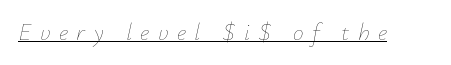
Q: Is the text bold? A: No.
Q: Is the text italic (slanted)? A: Yes, it leans right by about 12 degrees.
Q: Is the text underlined? A: Yes.
Q: Is the spacing between letters normal or unusually wide? A: Unusually wide.
